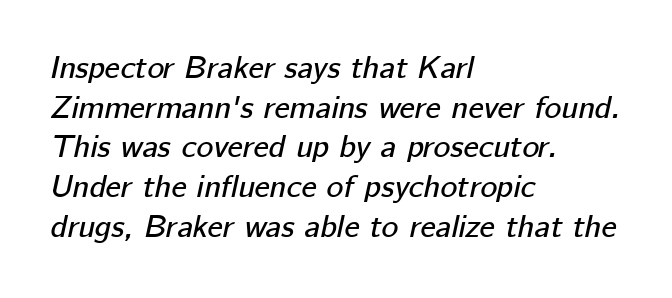
{"italic": "yes", "lean": "right", "slant_degrees": 12, "width": "normal", "stroke_contrast": "low", "x_height": "medium", "monospaced": "no", "underline": "no", "align": "left", "line_spacing_ratio": 1.24, "letter_spacing": "normal", "letter_spacing_em": 0.0, "glyph_px": 32}
